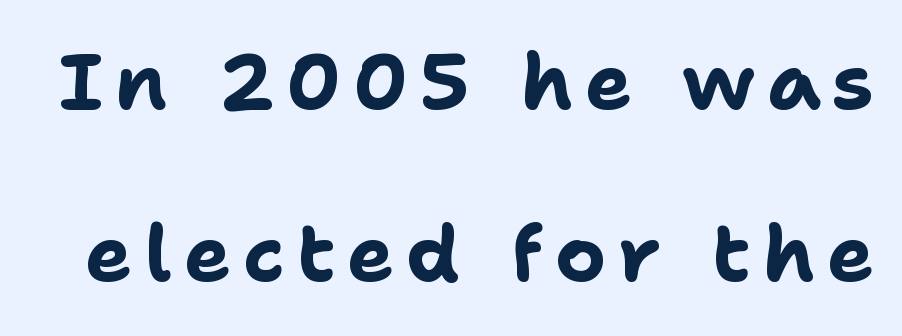
The image shows 79 px bold sans-serif type, upright; set loose line spacing (2.18x), not underlined; low stroke contrast and a medium x-height.
